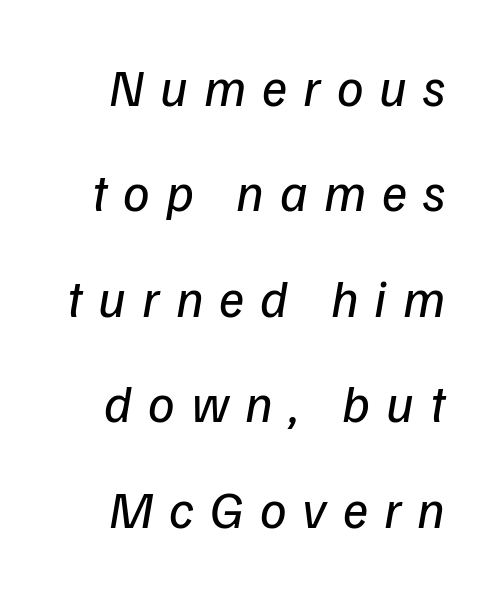
{"serif": "no", "bold": "no", "weight": "regular", "width": "normal", "stroke_contrast": "low", "x_height": "medium", "monospaced": "no", "underline": "no", "line_spacing": "loose", "line_spacing_ratio": 1.99, "letter_spacing": "wide", "letter_spacing_em": 0.3, "glyph_px": 53}
